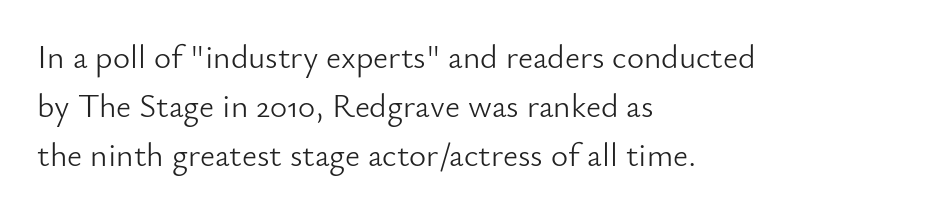
{"serif": "no", "italic": "no", "bold": "no", "weight": "light", "width": "normal", "stroke_contrast": "low", "x_height": "small", "monospaced": "no", "underline": "no", "align": "left", "line_spacing": "normal", "line_spacing_ratio": 1.49, "letter_spacing": "normal", "letter_spacing_em": 0.0, "glyph_px": 33}
